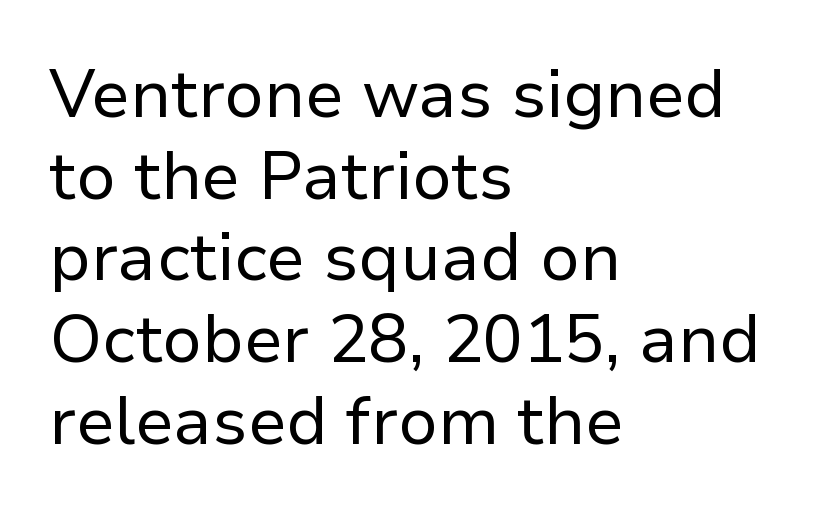
The image shows 67 px regular-weight sans-serif type, upright; set left-aligned, line spacing 1.22x, normal letter spacing, not underlined; low stroke contrast and a medium x-height.
